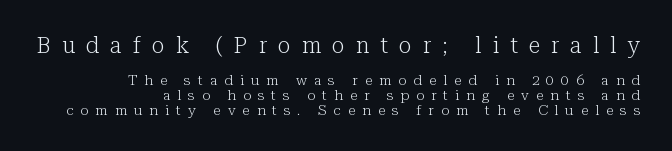
Vertical spacing — tight. Italic: no, the glyphs are upright roman. Any mark beneath the type? The region is blank. Stems here are at most as thick as an everyday book face.
